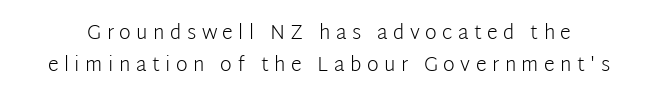
The image shows 20 px text type, upright; set normal line spacing (1.58x), unusually wide letter spacing (+0.27 em), not underlined.
